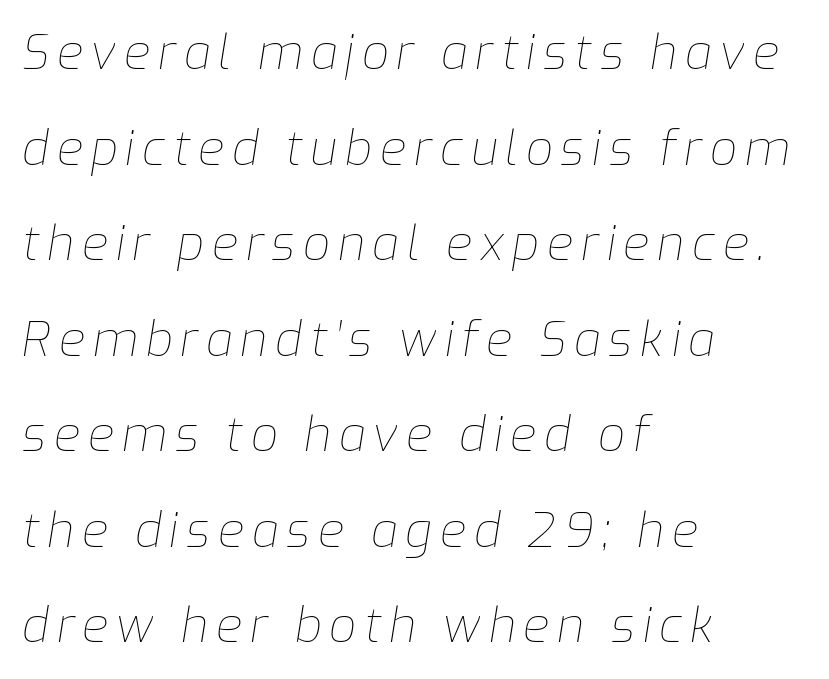
The passage is arranged the way most books set body copy — flush left. You could not count columns in this text — the font is proportionally spaced. Think standard paragraph weight, or any step lighter than that. Bare-footed words on every line. Posture: slanted.
